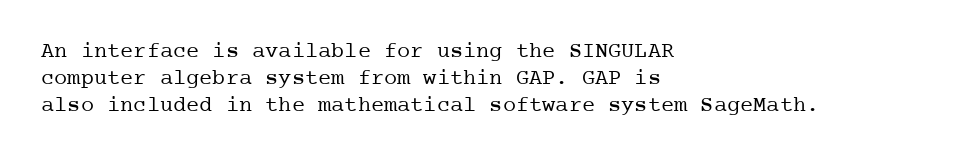
Q: Is the text bold? A: No.
Q: Is the text italic (slanted)? A: No, it is upright.
Q: Is the text underlined? A: No.
Q: How is the paragraph aligned? A: Left-aligned.
Q: Is the spacing between letters normal or unusually wide? A: Normal.
